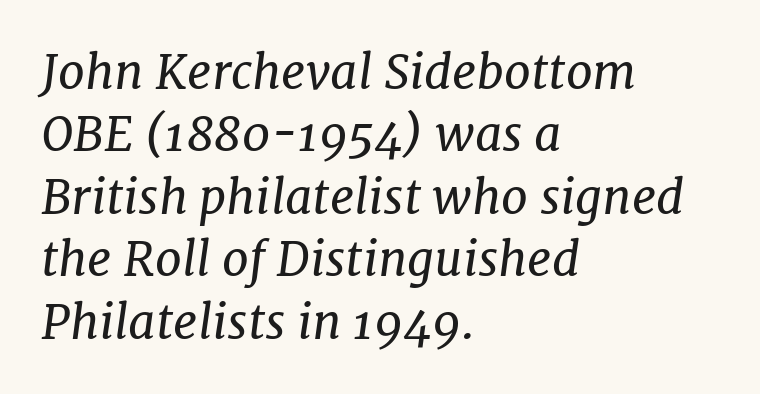
The image shows 48 px regular-weight serif type, italic (leaning right); set left-aligned, normal line spacing (1.3x), normal letter spacing, not underlined; low stroke contrast and a medium x-height.
